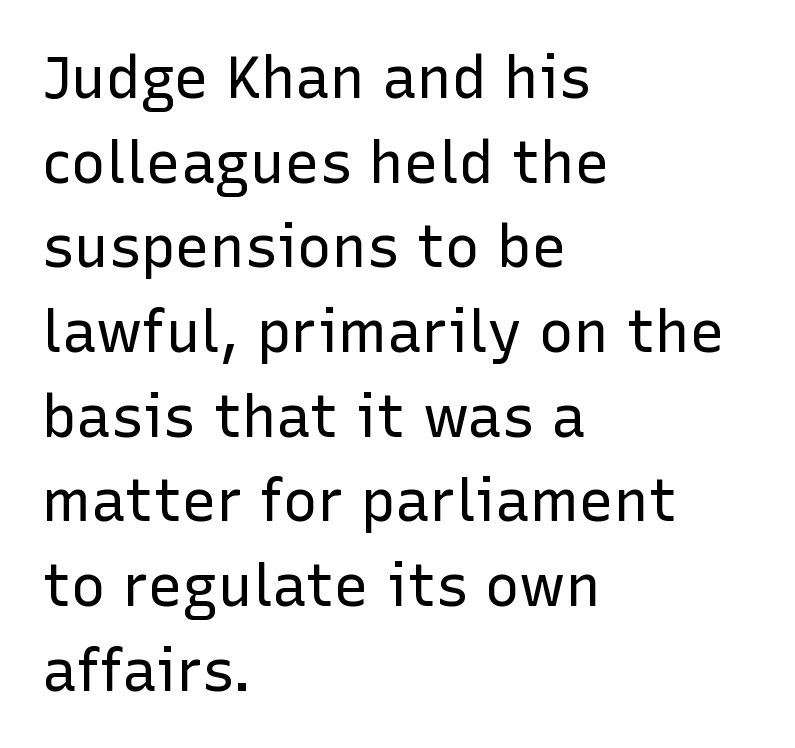
{"serif": "no", "italic": "no", "bold": "no", "weight": "regular", "width": "normal", "stroke_contrast": "low", "x_height": "medium", "monospaced": "no", "underline": "no", "align": "left", "line_spacing": "normal", "line_spacing_ratio": 1.46, "letter_spacing": "normal", "letter_spacing_em": 0.0, "glyph_px": 58}
